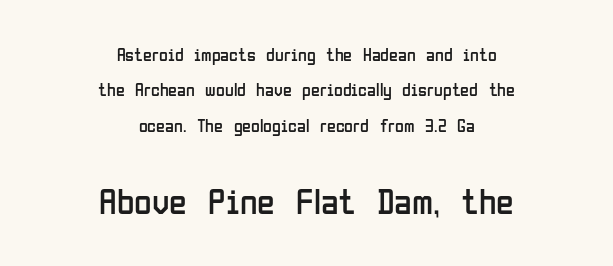
No word sits above an underline. The emphasis by scale lands on block number two, below. Check where the strokes stop: nothing finishes them off — pure sans. Standard letterfit; no display-style spreading of the glyphs. This reads as an unemphasized weight, regular at the heaviest. The type sits square on the baseline with zero lean.
